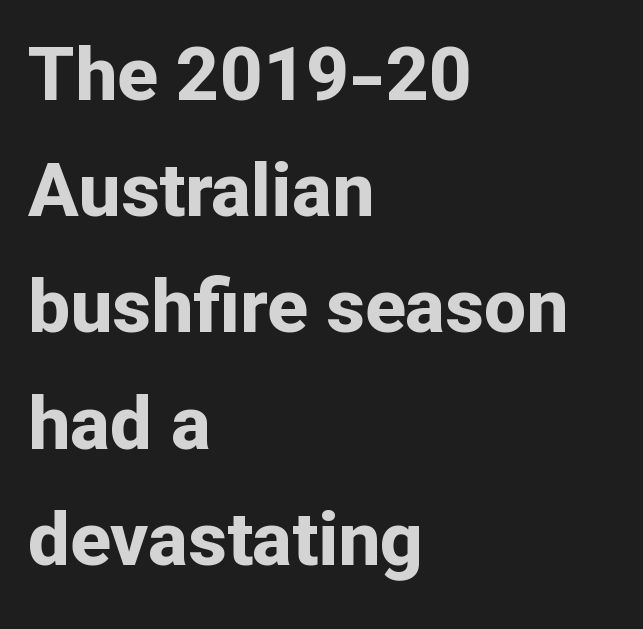
{"serif": "no", "italic": "no", "bold": "yes", "weight": "bold", "width": "normal", "stroke_contrast": "low", "x_height": "medium", "monospaced": "no", "underline": "no", "align": "left", "line_spacing": "normal", "line_spacing_ratio": 1.55, "letter_spacing": "normal", "letter_spacing_em": 0.0, "glyph_px": 75}
